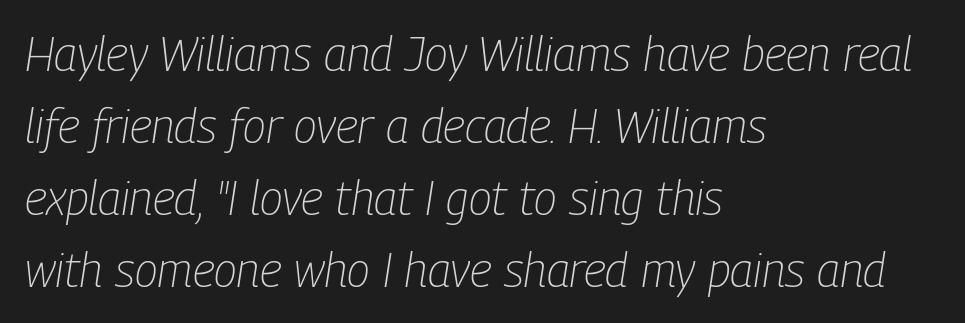
Q: Is the text bold? A: No.
Q: Is the text italic (slanted)? A: Yes, it leans right by about 9 degrees.
Q: Is the text underlined? A: No.
Q: How is the paragraph aligned? A: Left-aligned.
Q: Is the spacing between letters normal or unusually wide? A: Normal.
Q: Is the spacing between lines tight, normal or loose? A: Normal.
Q: Width (condensed, normal, or wide)? A: Condensed.
Q: Stroke contrast? A: Low.
Q: x-height? A: Medium.
Q: Monospaced? A: No.
